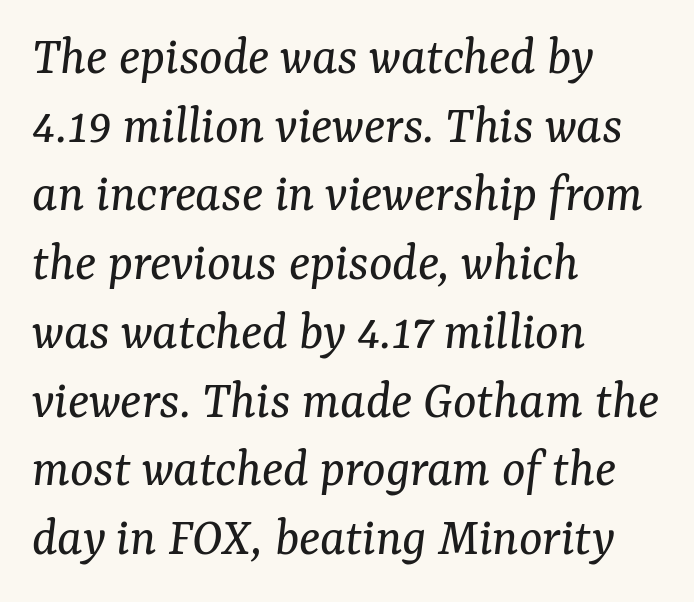
{"serif": "yes", "italic": "yes", "lean": "right", "slant_degrees": 7, "bold": "no", "weight": "regular", "width": "normal", "stroke_contrast": "medium", "x_height": "medium", "monospaced": "no", "underline": "no", "align": "left", "line_spacing": "normal", "line_spacing_ratio": 1.25, "letter_spacing": "normal", "letter_spacing_em": 0.0, "glyph_px": 55}
